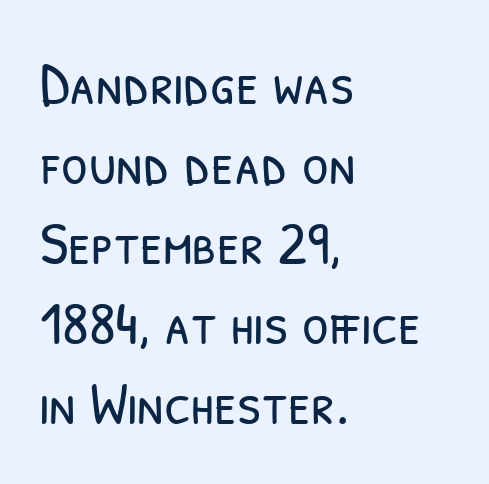
{"serif": "no", "bold": "no", "weight": "light", "width": "condensed", "stroke_contrast": "low", "x_height": "medium", "monospaced": "no", "underline": "no", "align": "left", "line_spacing": "normal", "line_spacing_ratio": 1.31, "letter_spacing": "normal", "letter_spacing_em": 0.0, "glyph_px": 61}
